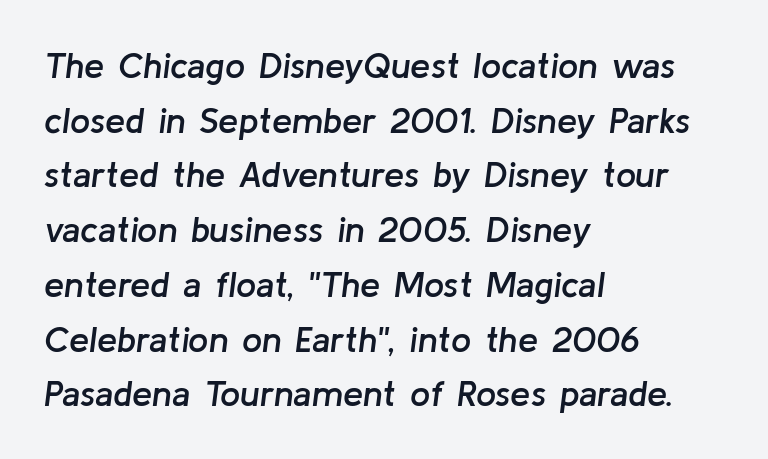
{"italic": "yes", "lean": "right", "slant_degrees": 8, "bold": "semi", "weight": "semibold", "width": "normal", "stroke_contrast": "low", "x_height": "medium", "monospaced": "no", "underline": "no", "align": "left", "line_spacing": "normal", "line_spacing_ratio": 1.52, "letter_spacing": "normal", "letter_spacing_em": 0.0, "glyph_px": 36}
